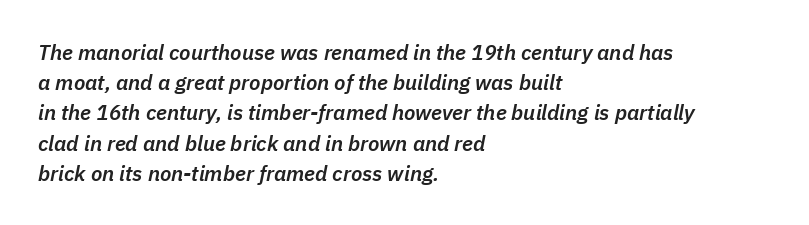
The image shows 21 px text type, italic (leaning right); set left-aligned, normal line spacing (1.44x), normal letter spacing, not underlined.
